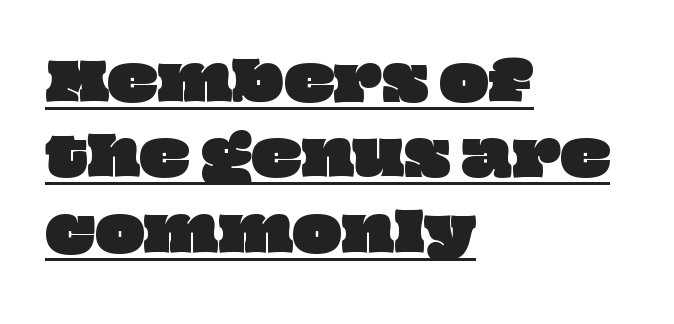
The image shows 52 px wide type; set left-aligned, normal line spacing (1.45x), normal letter spacing, underlined; low stroke contrast and a large x-height.
